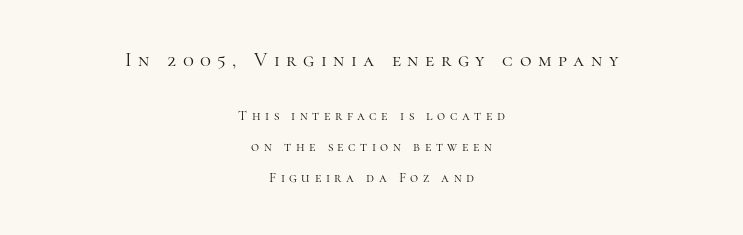
{"italic": "no", "bold": "no", "underline": "no", "align": "center", "line_spacing": "loose", "line_spacing_ratio": 2.21, "letter_spacing": "wide", "letter_spacing_em": 0.32, "larger_block": "first", "size_ratio": 1.43, "glyph_px": 20}
